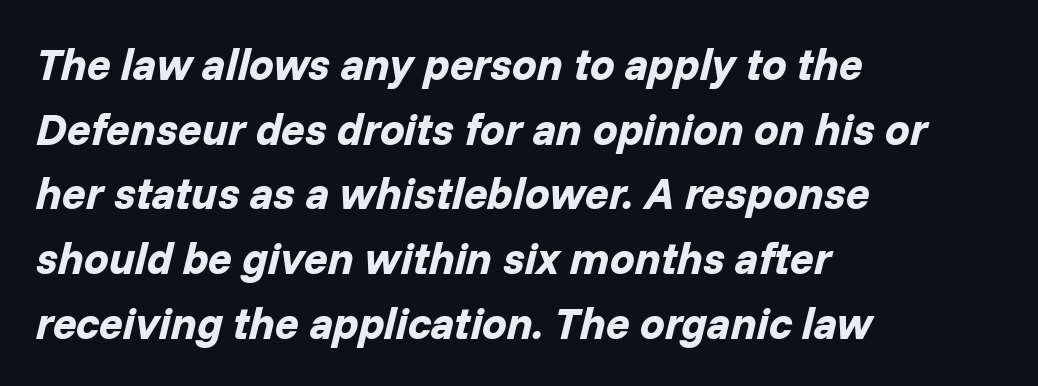
Q: Is the text bold? A: Yes.
Q: Is the text italic (slanted)? A: Yes, it leans right by about 14 degrees.
Q: Is the text underlined? A: No.
Q: How is the paragraph aligned? A: Left-aligned.
Q: Is the spacing between letters normal or unusually wide? A: Normal.
Q: Is the spacing between lines tight, normal or loose? A: Normal.
Q: Width (condensed, normal, or wide)? A: Normal.
Q: Stroke contrast? A: Low.
Q: x-height? A: Medium.
Q: Monospaced? A: No.
